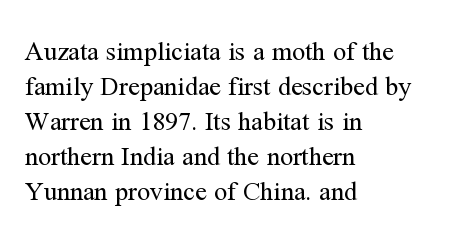
{"italic": "no", "bold": "no", "underline": "no", "align": "left", "line_spacing": "normal", "line_spacing_ratio": 1.35, "letter_spacing": "normal", "letter_spacing_em": 0.0, "glyph_px": 26}
